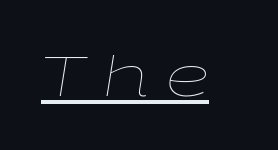
{"italic": "yes", "lean": "right", "slant_degrees": 9, "bold": "no", "weight": "thin", "width": "wide", "stroke_contrast": "low", "x_height": "medium", "monospaced": "no", "underline": "yes", "letter_spacing": "wide", "letter_spacing_em": 0.31, "glyph_px": 56}
